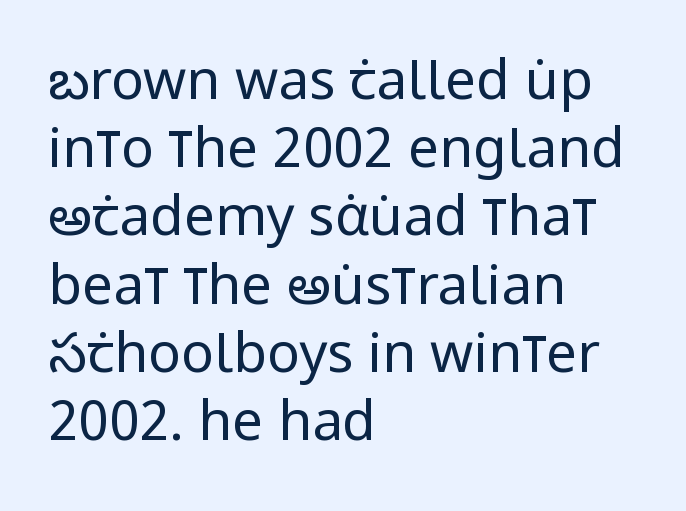
Q: Is the text bold? A: No.
Q: Is the text italic (slanted)? A: No, it is upright.
Q: Is the typeface a serif or a sans-serif typeface? A: Sans-serif.
Q: Is the text underlined? A: No.
Q: How is the paragraph aligned? A: Left-aligned.
Q: Is the spacing between letters normal or unusually wide? A: Normal.
Q: Width (condensed, normal, or wide)? A: Condensed.
Q: Stroke contrast? A: Low.
Q: x-height? A: Large.
Q: Monospaced? A: No.
